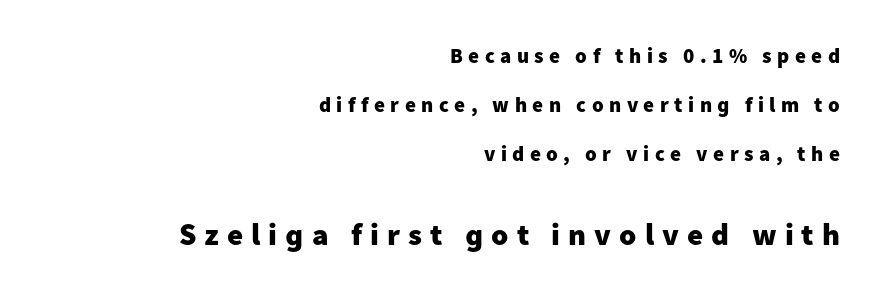
The image shows 31 px heavy sans-serif type, upright; set right-aligned, loose line spacing (2.34x), unusually wide letter spacing (+0.26 em), not underlined; the second (bottom) block is 1.48x larger; low stroke contrast and a medium x-height.
